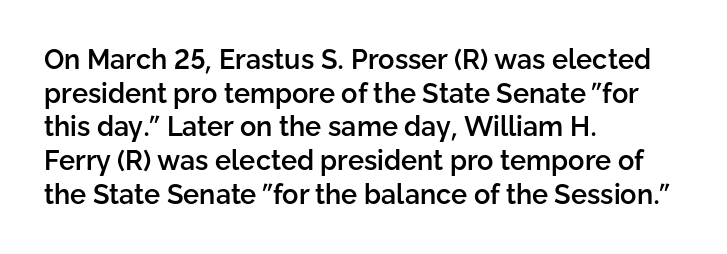
{"italic": "no", "bold": "semi", "underline": "no", "align": "left", "line_spacing": "normal", "line_spacing_ratio": 1.25, "letter_spacing": "normal", "letter_spacing_em": 0.0, "glyph_px": 27}
